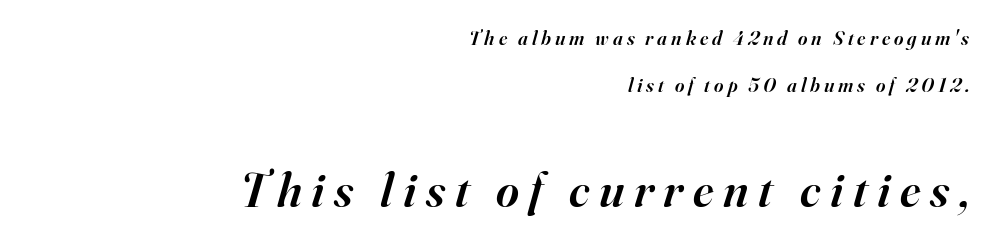
Q: Is the text bold? A: Semi-bold.
Q: Is the text italic (slanted)? A: Yes, it leans right by about 16 degrees.
Q: Is the typeface a serif or a sans-serif typeface? A: Serif.
Q: Is the text underlined? A: No.
Q: How is the paragraph aligned? A: Right-aligned.
Q: Is the spacing between letters normal or unusually wide? A: Unusually wide.
Q: Is the spacing between lines tight, normal or loose? A: Loose.
Q: Which block of text is set in a larger size, the first (top) or the second (bottom)? A: The second (bottom) one.
Q: Width (condensed, normal, or wide)? A: Normal.
Q: Stroke contrast? A: High.
Q: x-height? A: Small.
Q: Monospaced? A: No.
